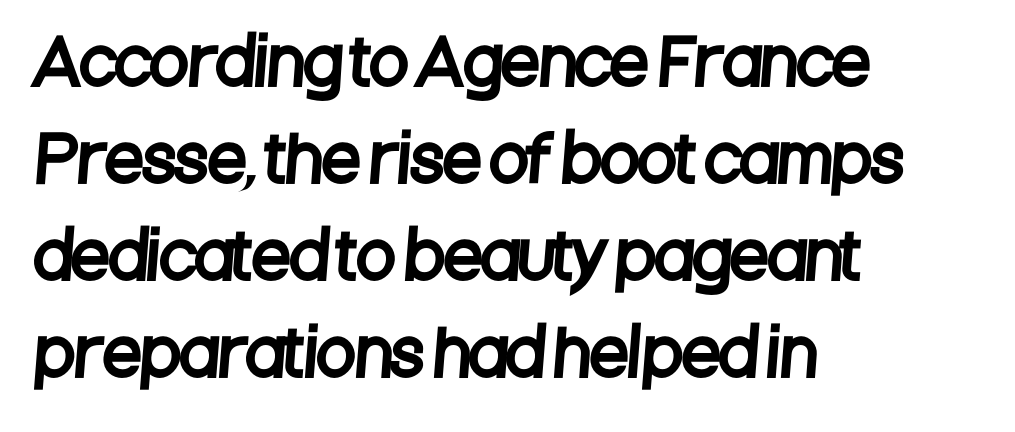
The image shows 63 px condensed sans-serif type; set left-aligned, normal line spacing (1.54x), normal letter spacing, not underlined; low stroke contrast and a large x-height.
